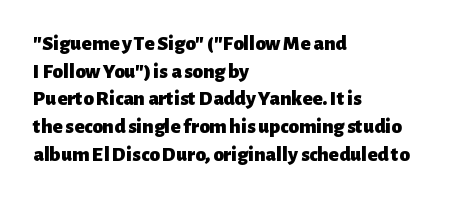
It's the straight-up-and-down kind of type. The words here are not underlined. Summary of vertical rhythm: regular, with standard interline spacing. Alignment: flush left. The rendering keeps characters at their native spacing.
